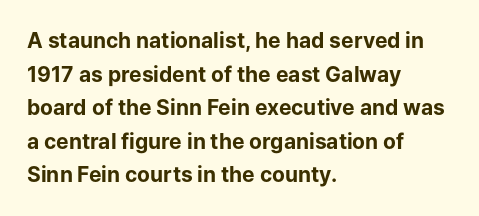
Q: Is the text bold? A: Yes.
Q: Is the text italic (slanted)? A: No, it is upright.
Q: Is the text underlined? A: No.
Q: How is the paragraph aligned? A: Left-aligned.
Q: Is the spacing between letters normal or unusually wide? A: Normal.
Q: Is the spacing between lines tight, normal or loose? A: Normal.
